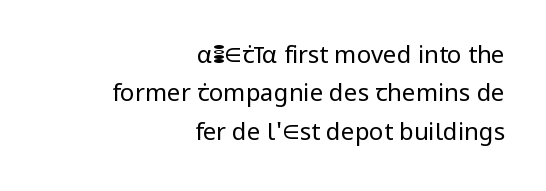
The image shows 24 px text type, upright; set right-aligned, normal line spacing (1.6x), normal letter spacing, not underlined.
